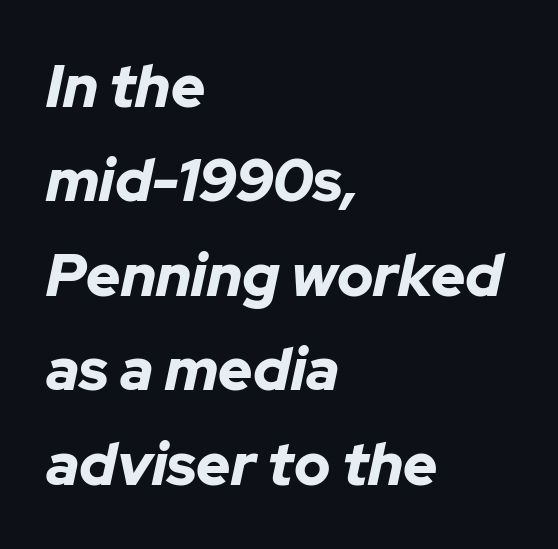
{"italic": "yes", "lean": "right", "slant_degrees": 12, "bold": "yes", "weight": "bold", "width": "normal", "stroke_contrast": "low", "x_height": "medium", "monospaced": "no", "underline": "no", "align": "left", "line_spacing": "normal", "line_spacing_ratio": 1.6, "letter_spacing": "normal", "letter_spacing_em": 0.0, "glyph_px": 59}
